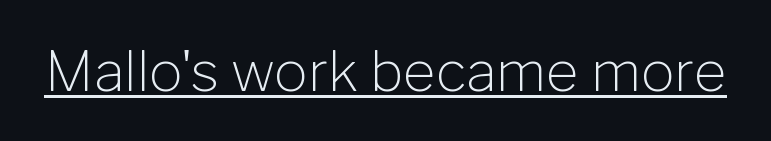
Nothing heavy about these letters — not bold at all. Grotesque or geometric, the face here clearly has no serifs. The lettering holds an erect, upright posture throughout. There is no visible air inserted between adjacent glyphs. The face used here appears with an underline applied.
